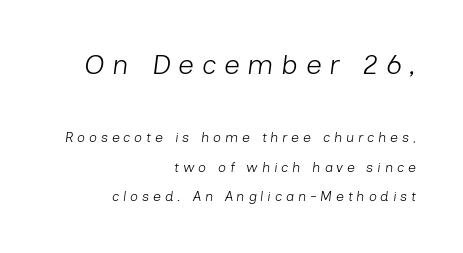
Q: Is the text bold? A: No.
Q: Is the text italic (slanted)? A: Yes, it leans right by about 7 degrees.
Q: Is the text underlined? A: No.
Q: How is the paragraph aligned? A: Right-aligned.
Q: Is the spacing between letters normal or unusually wide? A: Unusually wide.
Q: Is the spacing between lines tight, normal or loose? A: Loose.
Q: Which block of text is set in a larger size, the first (top) or the second (bottom)? A: The first (top) one.
Q: Width (condensed, normal, or wide)? A: Normal.
Q: Stroke contrast? A: Low.
Q: x-height? A: Medium.
Q: Monospaced? A: No.
